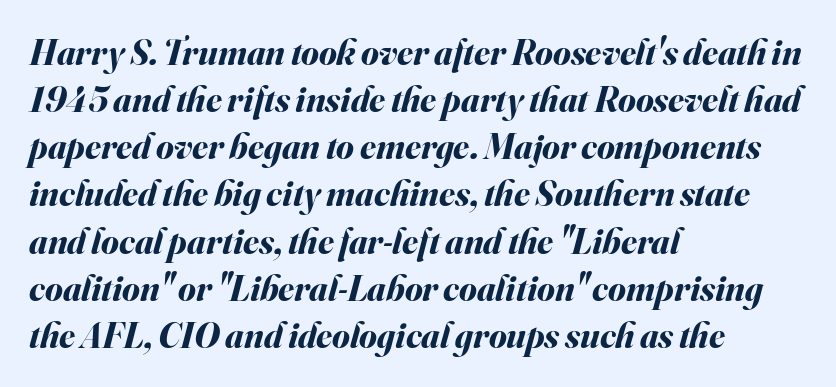
Is the type slanted? Yes — the strokes lean at a clear angle. The lines are quadded left. The designer left line spacing at the default. This sample has the flowing, uneven cadence of proportional lettering. Pretty heavy lettering here — definitely bold.
